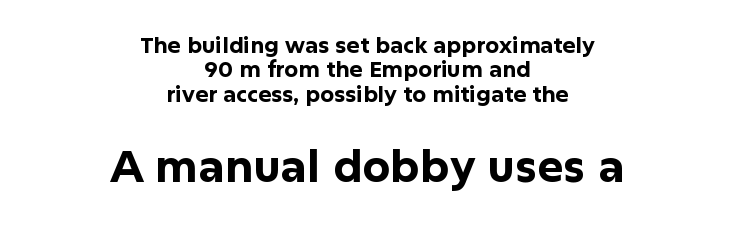
Glance below the letters and you will spot only blank space. A typesetter would label this face a sans. Designer's note — italics off, roman on. The passage shown has conventional tracking throughout. In this sample the second text group is rendered at the bigger scale.
